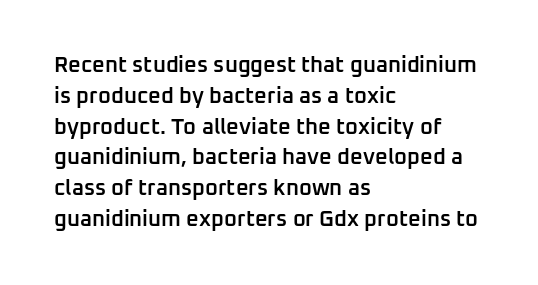
A typesetter would call this zero additional tracking. Decoration check: the copy has no underline. Set as a demibold, roughly 600 on the weight scale. The rendering uses a moderate line-height, typical for paragraphs.
